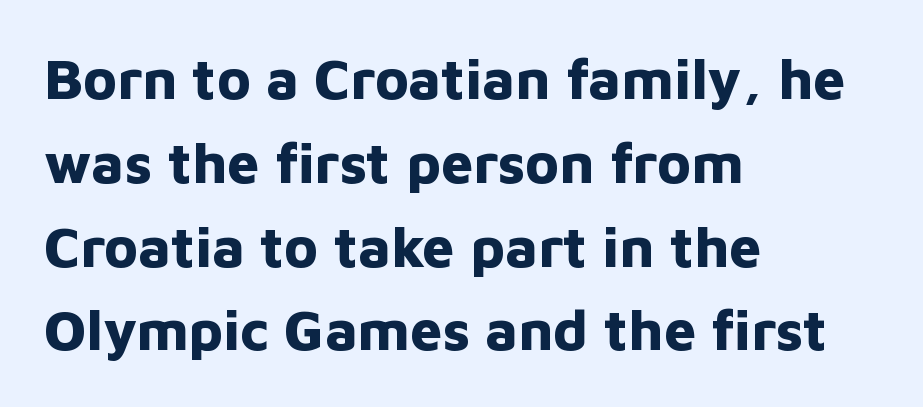
The characters look thick and weighty, a clear bold. The lines are quadded left. Nobody drew a line under any word here. The face used here is proportionally spaced, like ordinary book or web type. Tracking value appears to be zero — textbook default spacing. Unlike italic type, these characters show no tilt at all.
